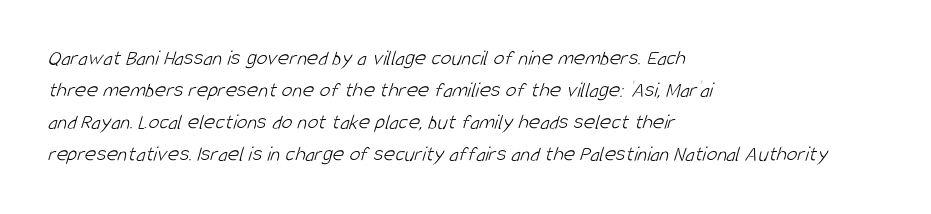
Q: Is the text bold? A: No.
Q: Is the text underlined? A: No.
Q: How is the paragraph aligned? A: Left-aligned.
Q: Is the spacing between letters normal or unusually wide? A: Normal.
Q: Is the spacing between lines tight, normal or loose? A: Normal.
